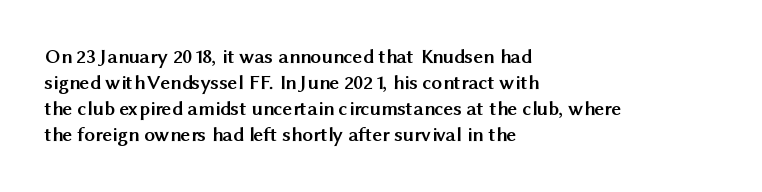
The strokes are fattened all the way to bold. Visually the block forms a straight wall on the left and a jagged coastline on the right. A typesetter would mark this as roman, not italic. The words here are not underlined.
